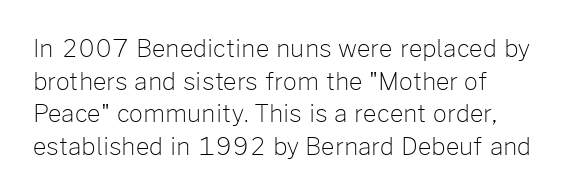
Q: Is the text bold? A: No.
Q: Is the text italic (slanted)? A: No, it is upright.
Q: Is the text underlined? A: No.
Q: How is the paragraph aligned? A: Left-aligned.
Q: Is the spacing between letters normal or unusually wide? A: Normal.
Q: Is the spacing between lines tight, normal or loose? A: Normal.
